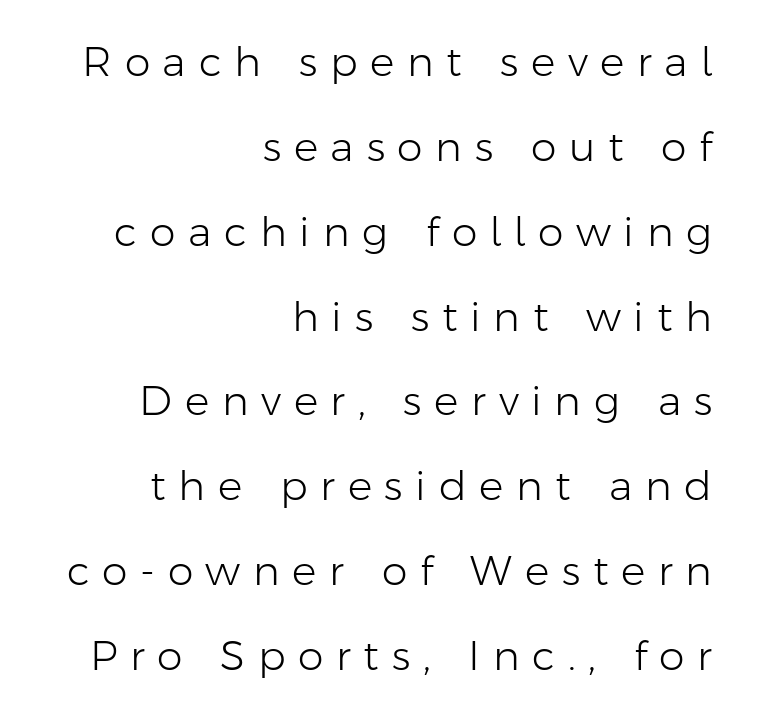
The image shows 41 px light sans-serif type, upright; set right-aligned, loose line spacing (2.07x), unusually wide letter spacing (+0.31 em), not underlined; low stroke contrast and a medium x-height.
